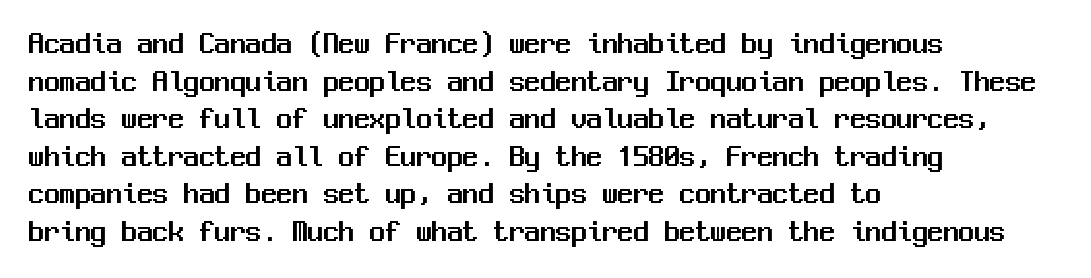
The image shows 31 px sans-serif type, upright, monospaced; set left-aligned, line spacing 1.21x, normal letter spacing, not underlined; medium stroke contrast and a medium x-height.
